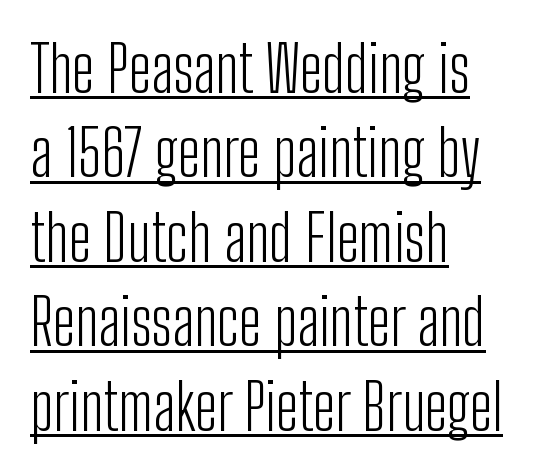
Q: Is the text bold? A: No.
Q: Is the text italic (slanted)? A: No, it is upright.
Q: Is the typeface a serif or a sans-serif typeface? A: Sans-serif.
Q: Is the text underlined? A: Yes.
Q: How is the paragraph aligned? A: Left-aligned.
Q: Is the spacing between letters normal or unusually wide? A: Normal.
Q: Is the spacing between lines tight, normal or loose? A: Normal.
Q: Width (condensed, normal, or wide)? A: Condensed.
Q: Stroke contrast? A: Low.
Q: x-height? A: Medium.
Q: Monospaced? A: No.
